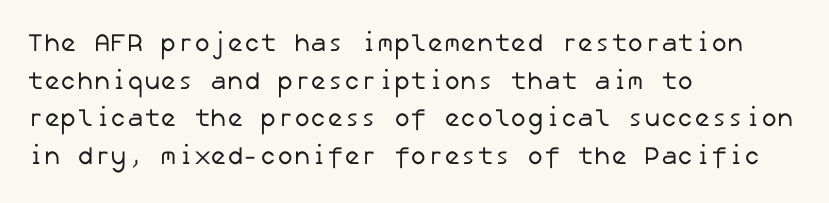
Caption: face not bold, strokes unweighted. Leftover space on each line is placed entirely after the last word. Nobody touched the tracking dial on this one. The leading is moderate, giving the passage an even texture.
